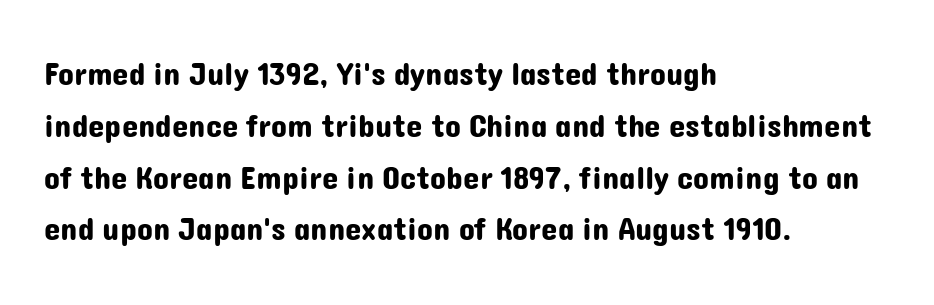
The image shows 33 px sans-serif type, upright; set left-aligned, normal line spacing (1.57x), normal letter spacing, not underlined; low stroke contrast and a medium x-height.
